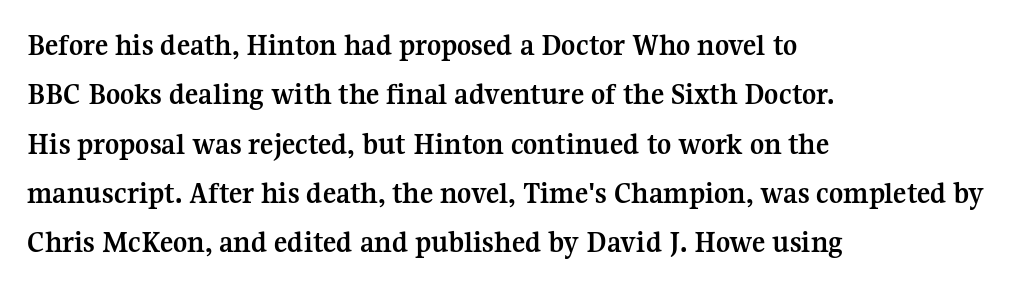
Q: Is the text bold? A: Yes.
Q: Is the text italic (slanted)? A: No, it is upright.
Q: Is the typeface a serif or a sans-serif typeface? A: Serif.
Q: Is the text underlined? A: No.
Q: How is the paragraph aligned? A: Left-aligned.
Q: Is the spacing between letters normal or unusually wide? A: Normal.
Q: Is the spacing between lines tight, normal or loose? A: Normal.
Q: Width (condensed, normal, or wide)? A: Normal.
Q: Stroke contrast? A: Medium.
Q: x-height? A: Medium.
Q: Monospaced? A: No.
